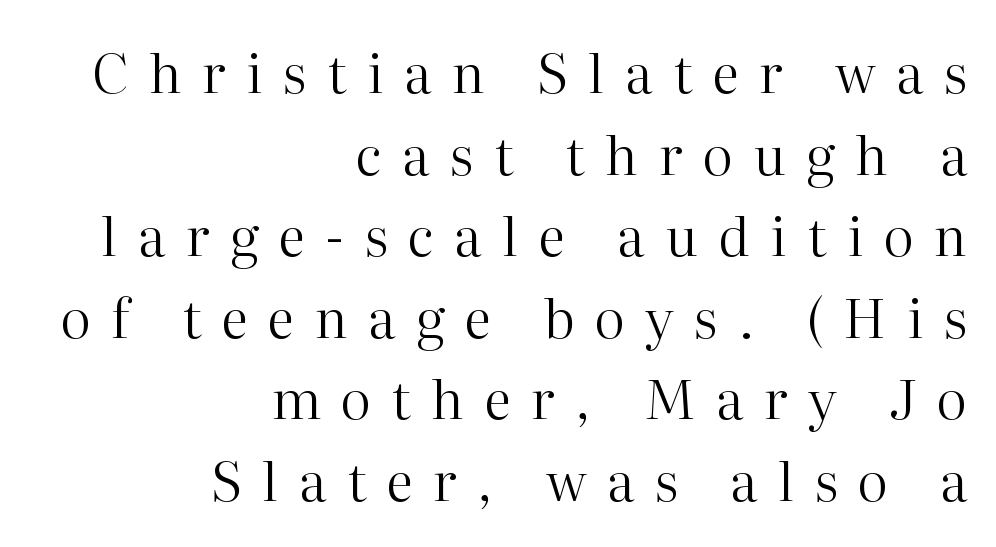
The image shows 54 px regular-weight serif type, upright; set right-aligned, normal line spacing (1.51x), unusually wide letter spacing (+0.38 em), not underlined; high stroke contrast and a medium x-height.
